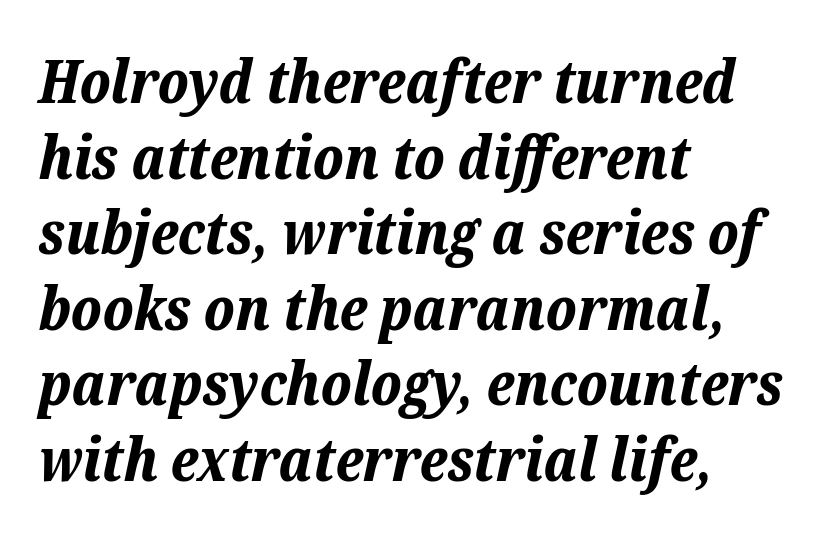
The image shows 60 px bold type, italic (leaning right); set left-aligned, normal line spacing (1.26x), normal letter spacing, not underlined; low stroke contrast and a medium x-height.
